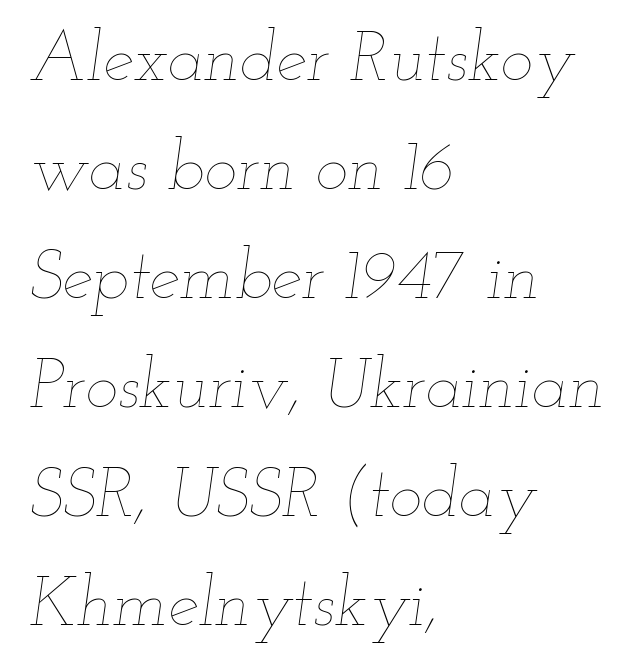
Quick note: underline off. Think standard paragraph weight, or any step lighter than that. Teacher's note: observe the even left margin — that is flush-left alignment. Quick note: interline space is typical.
